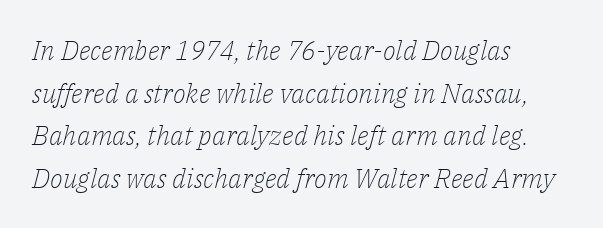
Compared with typical body copy, the letter spacing here is the same. Plain, unruled lines of type. Caption: multi-line text, flush left, ragged right. Letters have the restrained weight of plain body copy at most.
